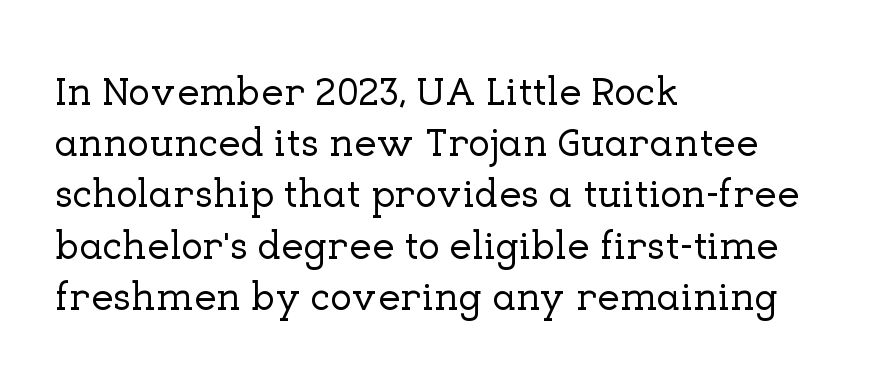
Q: Is the text italic (slanted)? A: No, it is upright.
Q: Is the typeface a serif or a sans-serif typeface? A: Serif.
Q: Is the text underlined? A: No.
Q: How is the paragraph aligned? A: Left-aligned.
Q: Is the spacing between letters normal or unusually wide? A: Normal.
Q: Is the spacing between lines tight, normal or loose? A: Normal.
Q: Width (condensed, normal, or wide)? A: Normal.
Q: Stroke contrast? A: Low.
Q: x-height? A: Medium.
Q: Monospaced? A: No.
